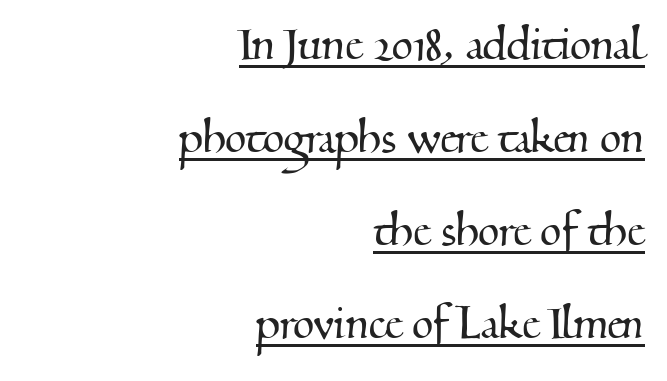
The lines in this sample share a right terminus and differ only in where they begin. Regarding serifs, this sample has them. There is no visible air inserted between adjacent glyphs. The glyphs are accompanied by a horizontal stroke just below them. Compared with typical paragraphs, the rows here are spaced about the same.
